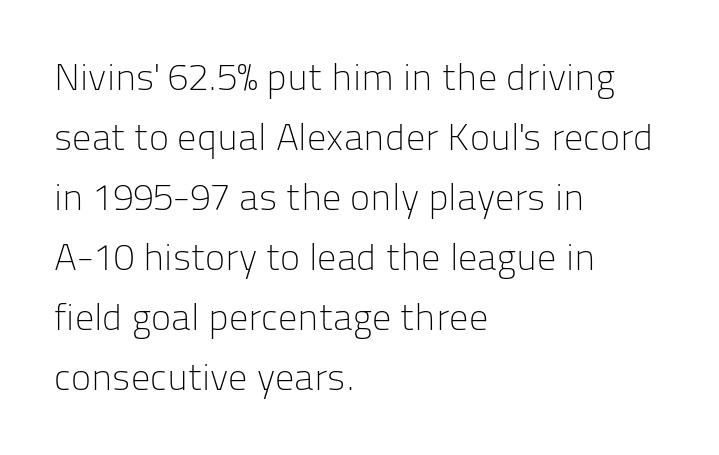
The image shows 38 px light sans-serif type, upright; set left-aligned, normal line spacing (1.58x), normal letter spacing, not underlined; low stroke contrast and a medium x-height.
